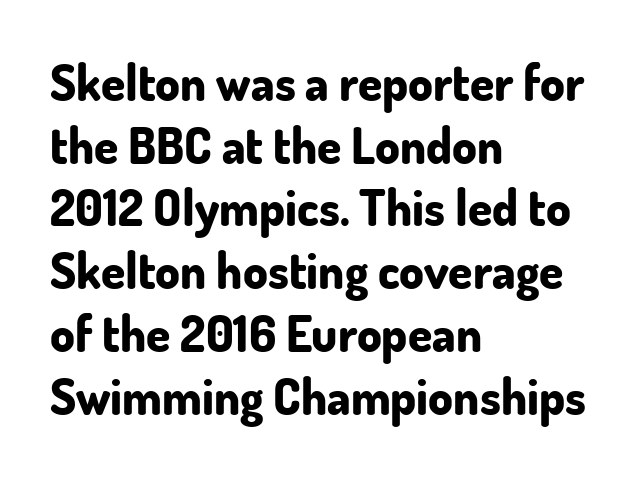
Font category for this specimen: sans-serif. Students, observe: this is what conventionally led text looks like. Teacher's note: observe the even left margin — that is flush-left alignment. Unmarked baselines from the first word to the last. Think of a printed novel: that variable character pitch is what you see here.
